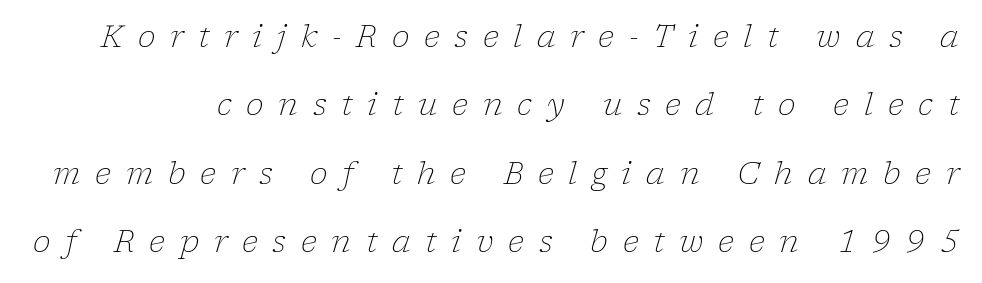
A bare baseline throughout the passage. This is oblique type, the kind used for emphasis or titles. Think of a printed novel: that variable character pitch is what you see here. Summary of weight: not heavy and not bold.
